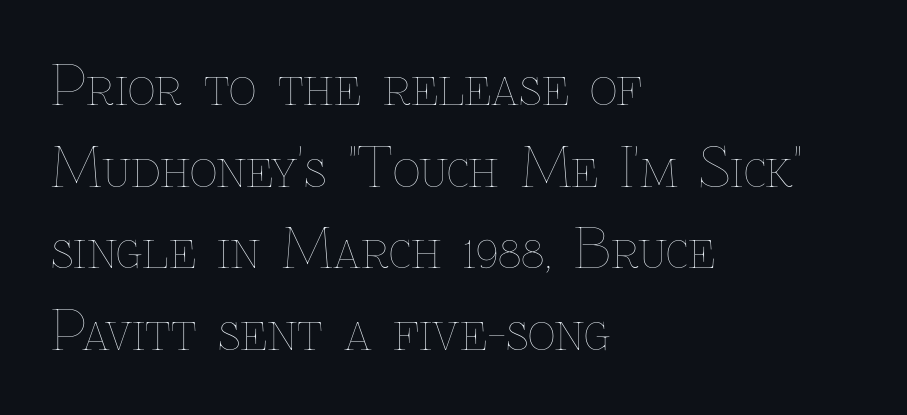
{"italic": "no", "bold": "no", "weight": "thin", "width": "normal", "stroke_contrast": "low", "x_height": "medium", "monospaced": "no", "underline": "no", "align": "left", "line_spacing": "normal", "line_spacing_ratio": 1.51, "letter_spacing": "normal", "letter_spacing_em": 0.0, "glyph_px": 54}
